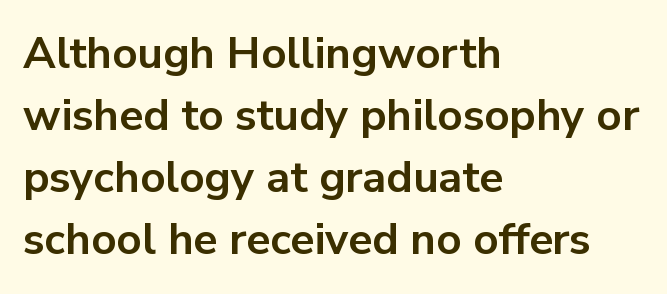
Q: Is the text bold? A: Yes.
Q: Is the text italic (slanted)? A: No, it is upright.
Q: Is the typeface a serif or a sans-serif typeface? A: Sans-serif.
Q: Is the text underlined? A: No.
Q: How is the paragraph aligned? A: Left-aligned.
Q: Is the spacing between letters normal or unusually wide? A: Normal.
Q: Is the spacing between lines tight, normal or loose? A: Normal.
Q: Width (condensed, normal, or wide)? A: Normal.
Q: Stroke contrast? A: Low.
Q: x-height? A: Medium.
Q: Monospaced? A: No.
